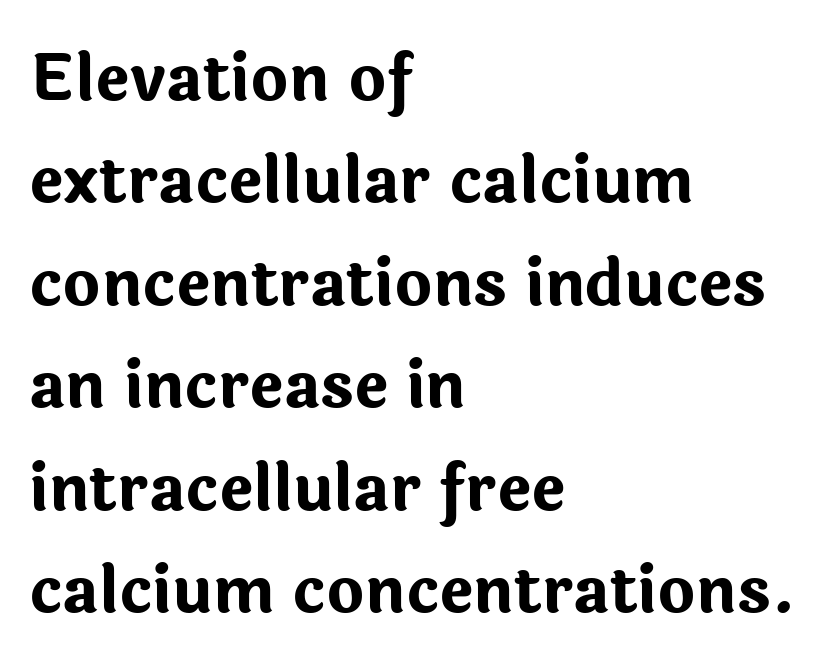
Q: Is the text bold? A: Yes.
Q: Is the text italic (slanted)? A: No, it is upright.
Q: Is the typeface a serif or a sans-serif typeface? A: Sans-serif.
Q: Is the text underlined? A: No.
Q: How is the paragraph aligned? A: Left-aligned.
Q: Is the spacing between letters normal or unusually wide? A: Normal.
Q: Is the spacing between lines tight, normal or loose? A: Normal.
Q: Width (condensed, normal, or wide)? A: Normal.
Q: Stroke contrast? A: Low.
Q: x-height? A: Medium.
Q: Monospaced? A: No.
